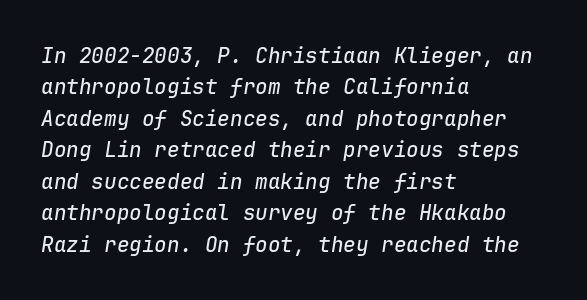
{"italic": "yes", "lean": "right", "slant_degrees": 9, "underline": "no", "align": "left", "line_spacing": "normal", "line_spacing_ratio": 1.5, "letter_spacing": "normal", "letter_spacing_em": 0.0, "glyph_px": 21}
